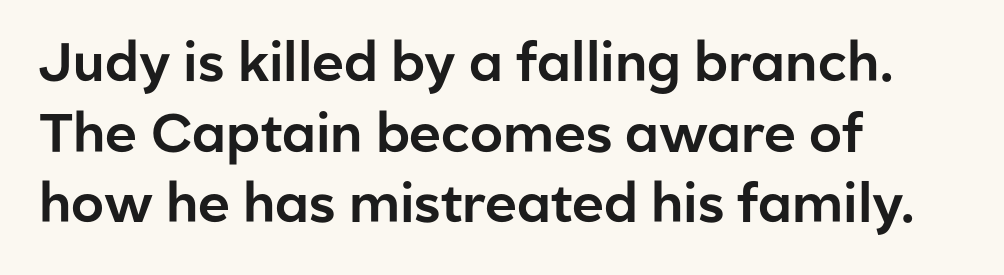
Font category for this specimen: sans-serif. Ascenders rise straight up at ninety degrees. The foot of each line stays bare and open. The face used here is rendered with its standard letterfit. Each line starts at the same left margin while the right side varies.
